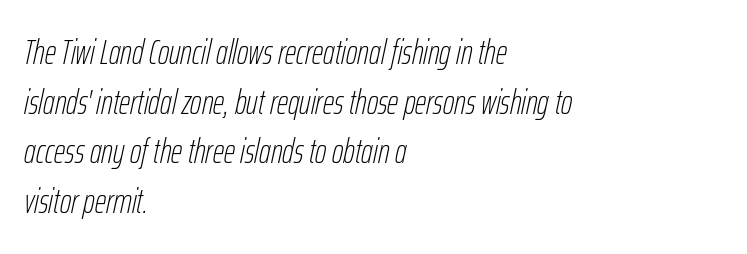
The image shows 35 px thin, condensed type, italic (leaning right); set left-aligned, normal line spacing (1.42x), normal letter spacing, not underlined; low stroke contrast and a medium x-height.
